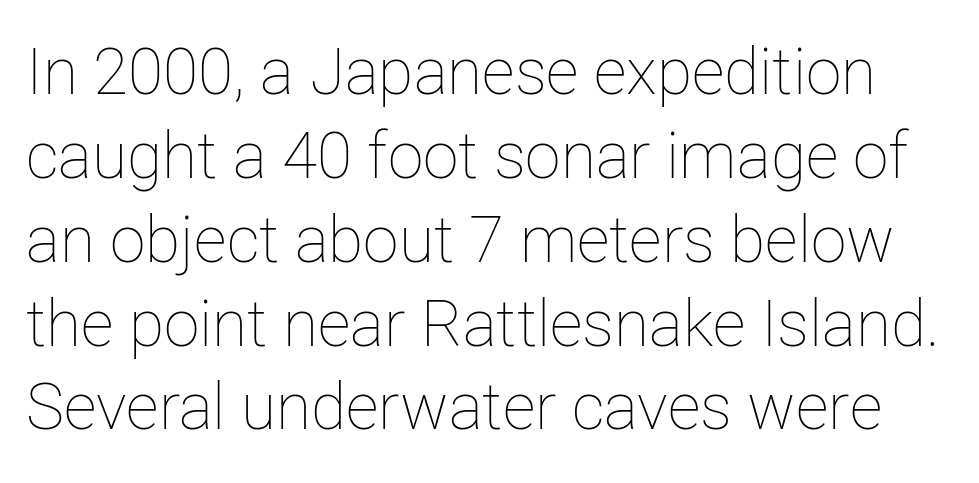
{"italic": "no", "bold": "no", "weight": "thin", "width": "normal", "stroke_contrast": "low", "x_height": "medium", "monospaced": "no", "underline": "no", "line_spacing": "normal", "line_spacing_ratio": 1.31, "letter_spacing": "normal", "letter_spacing_em": 0.0, "glyph_px": 64}
